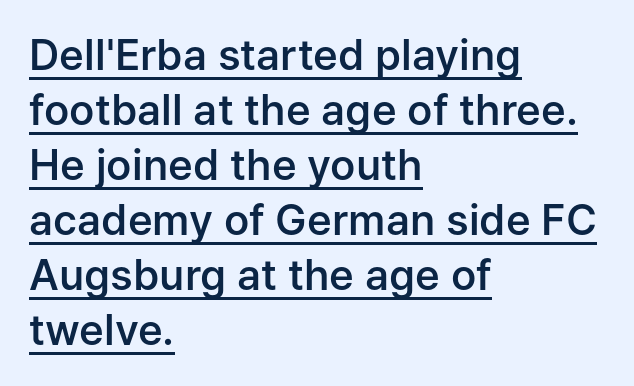
Q: Is the text bold? A: Semi-bold.
Q: Is the text italic (slanted)? A: No, it is upright.
Q: Is the typeface a serif or a sans-serif typeface? A: Sans-serif.
Q: Is the text underlined? A: Yes.
Q: How is the paragraph aligned? A: Left-aligned.
Q: Is the spacing between letters normal or unusually wide? A: Normal.
Q: Is the spacing between lines tight, normal or loose? A: Normal.
Q: Width (condensed, normal, or wide)? A: Normal.
Q: Stroke contrast? A: Low.
Q: x-height? A: Medium.
Q: Monospaced? A: No.
